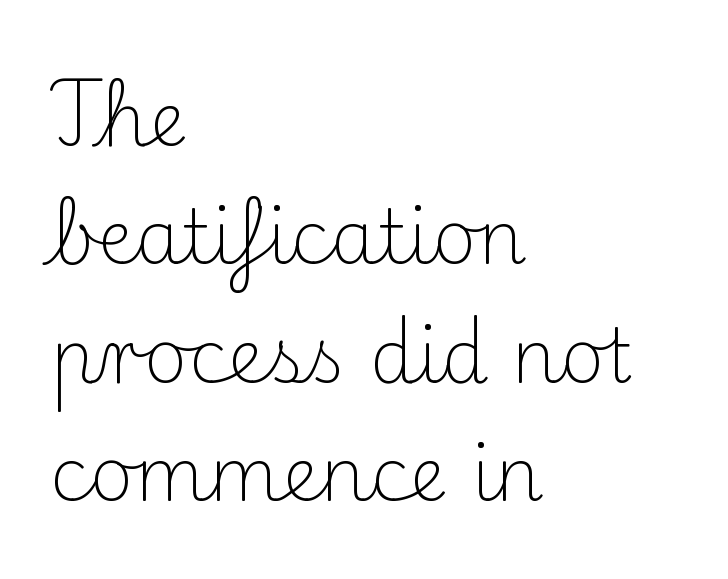
The specimen omits any rule beneath the text block's lines. Proportional: the letters do not fall into vertical columns. In terms of letterform style, serifs are clearly present. The leading is moderate, giving the passage an even texture. Posture: upright roman. The lines in this sample share a left origin and differ only in where they stop.
